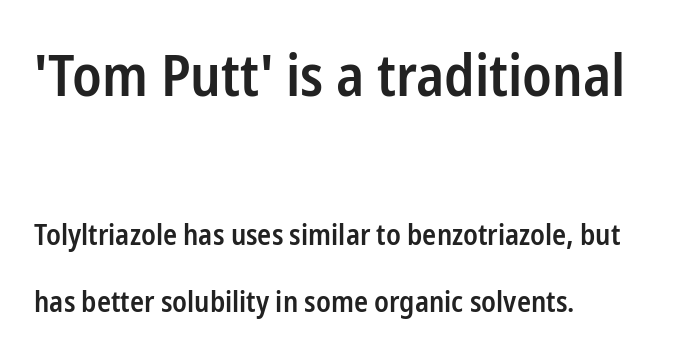
The image shows 58 px semibold, condensed sans-serif type, upright; set left-aligned, loose line spacing (2.31x), normal letter spacing, not underlined; the first (top) block is 2.0x larger; low stroke contrast and a medium x-height.
